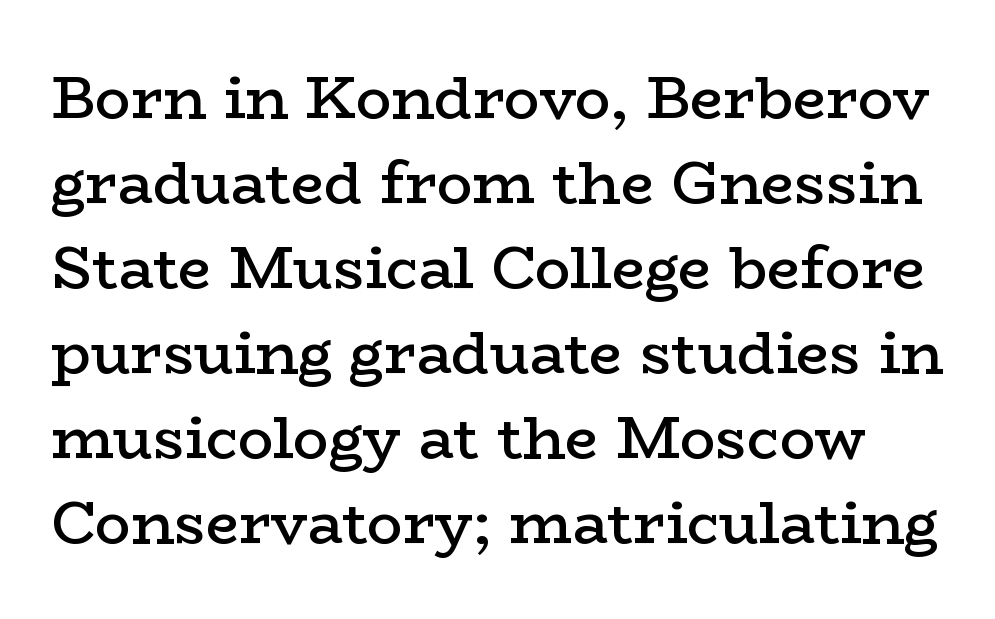
Slightly chunky letters — semibold, I'd say, not full bold. The rendering keeps characters at their native spacing. Little horizontal feet cap the strokes, marking this as serif type. Each new line begins a customary step beneath the previous one.
